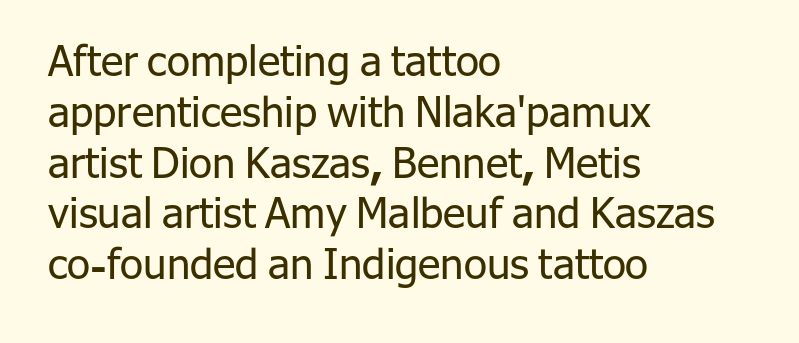
The image shows 42 px regular-weight sans-serif type, upright; set left-aligned, line spacing 1.21x, normal letter spacing, not underlined; low stroke contrast and a medium x-height.
